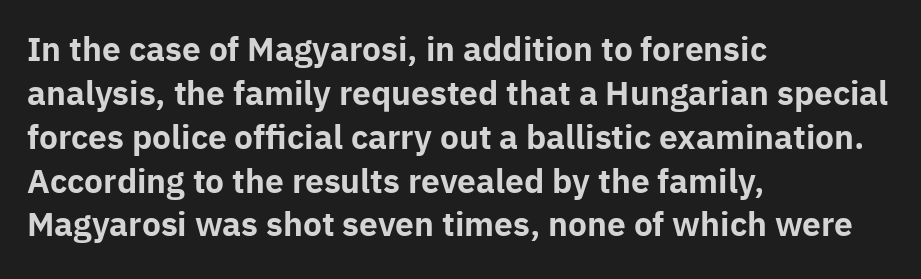
The image shows 32 px bold sans-serif type, upright; set left-aligned, normal line spacing (1.37x), normal letter spacing, not underlined; low stroke contrast and a medium x-height.
